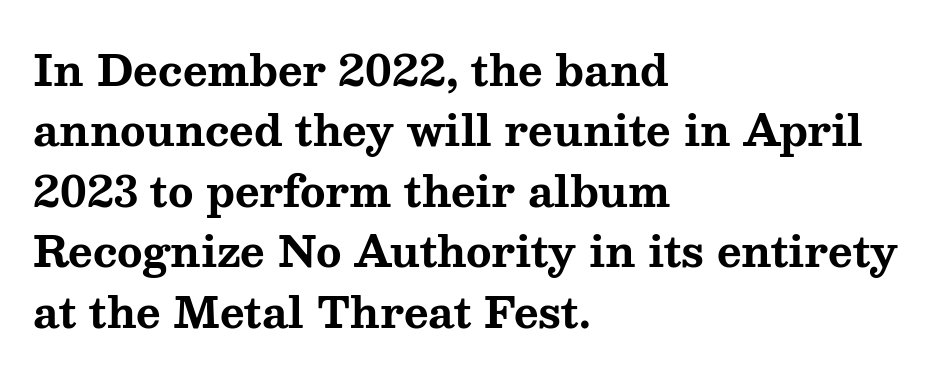
Q: Is the text bold? A: Yes.
Q: Is the text italic (slanted)? A: No, it is upright.
Q: Is the typeface a serif or a sans-serif typeface? A: Serif.
Q: Is the text underlined? A: No.
Q: How is the paragraph aligned? A: Left-aligned.
Q: Is the spacing between letters normal or unusually wide? A: Normal.
Q: Is the spacing between lines tight, normal or loose? A: Normal.
Q: Width (condensed, normal, or wide)? A: Wide.
Q: Stroke contrast? A: Medium.
Q: x-height? A: Medium.
Q: Monospaced? A: No.
